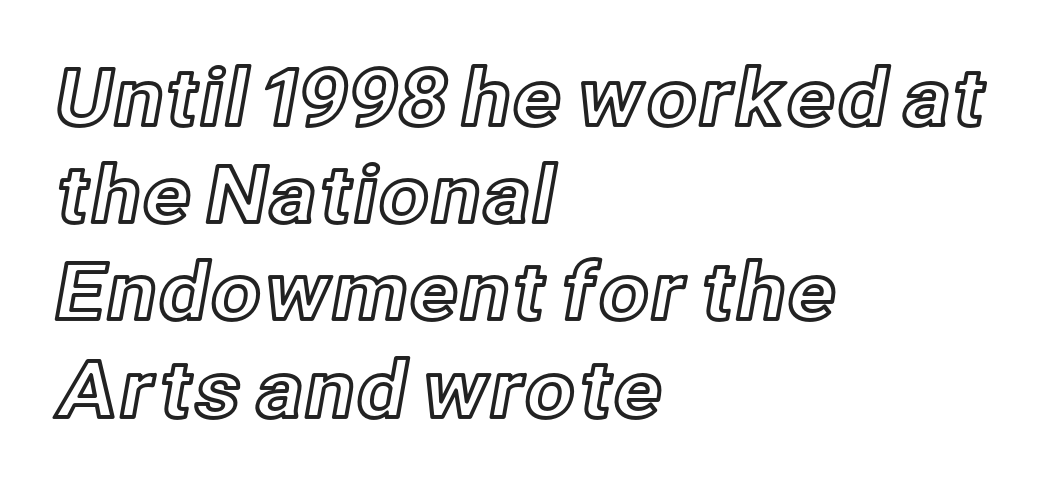
The image shows 79 px text type; set left-aligned, line spacing 1.23x, normal letter spacing, not underlined; a medium x-height.
